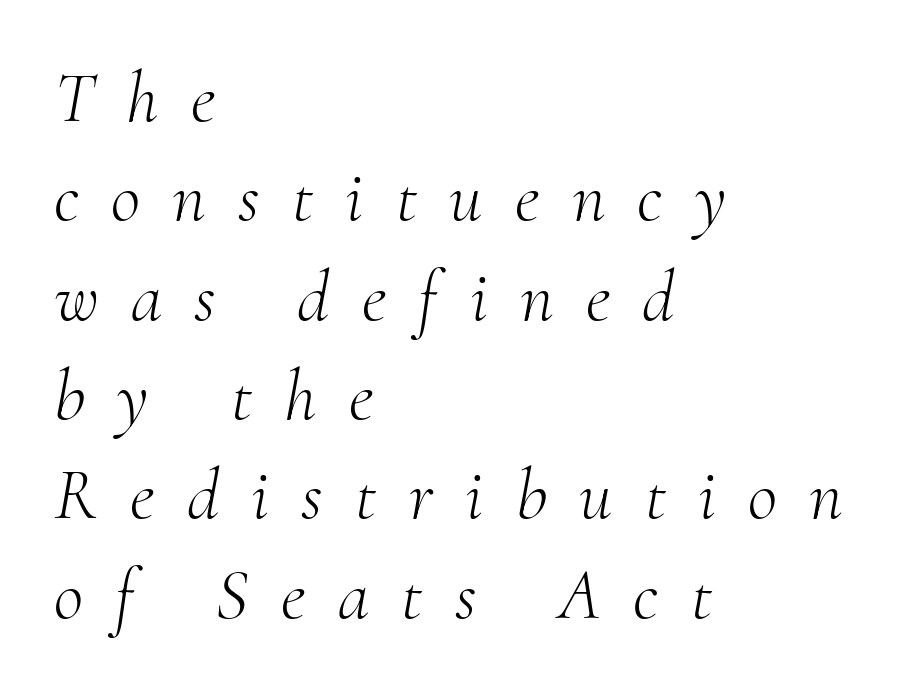
{"serif": "yes", "italic": "yes", "lean": "right", "slant_degrees": 10, "bold": "no", "weight": "light", "width": "normal", "stroke_contrast": "medium", "x_height": "small", "monospaced": "no", "underline": "no", "align": "left", "line_spacing": "normal", "line_spacing_ratio": 1.38, "letter_spacing": "wide", "letter_spacing_em": 0.45, "glyph_px": 72}
